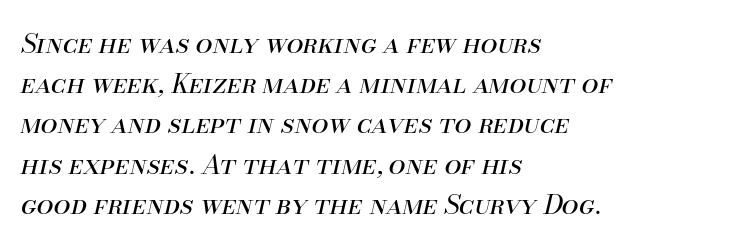
Observe the ordinary spacing: letters are neighbours, not strangers. All the whitespace from short lines collects on the right. These lines were composed using italics. Only glyphs here, with clear space below each row. Leading matches the norm, producing a regular column. Stems here are at most as thick as an everyday book face.
